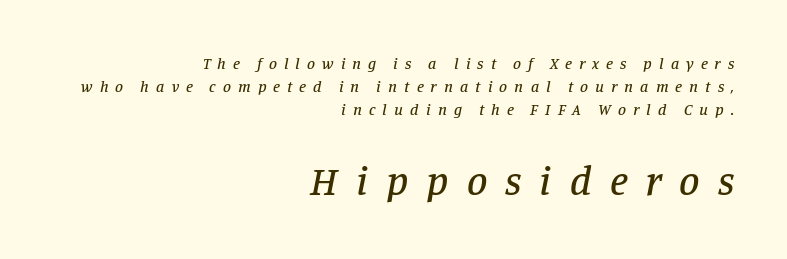
The zone under the glyphs is completely vacant. Horizontal alignment here is rightward, an uncommon choice for prose. You get the small type first, then a jump to larger type. Is there much room between lines? A standard amount, neither cramped nor airy. The letters are slanted; this is an italic face. Looks like regular typesetting: each glyph gets only the width it needs.
